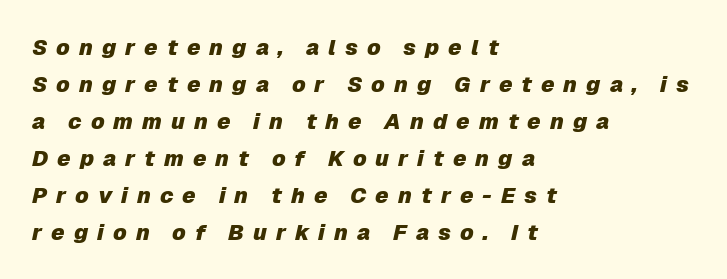
{"italic": "yes", "lean": "right", "slant_degrees": 12, "bold": "yes", "underline": "no", "align": "left", "line_spacing": "normal", "line_spacing_ratio": 1.68, "letter_spacing": "wide", "letter_spacing_em": 0.41, "glyph_px": 22}
